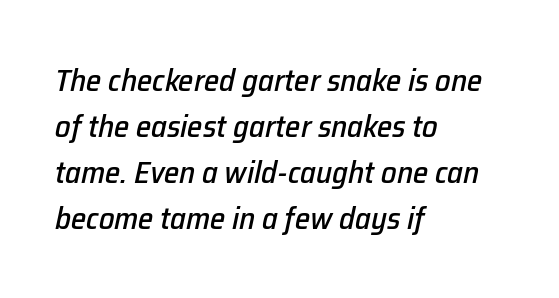
The image shows 31 px text type, italic (leaning right); set left-aligned, normal line spacing (1.48x), normal letter spacing, not underlined; low stroke contrast and a medium x-height.
